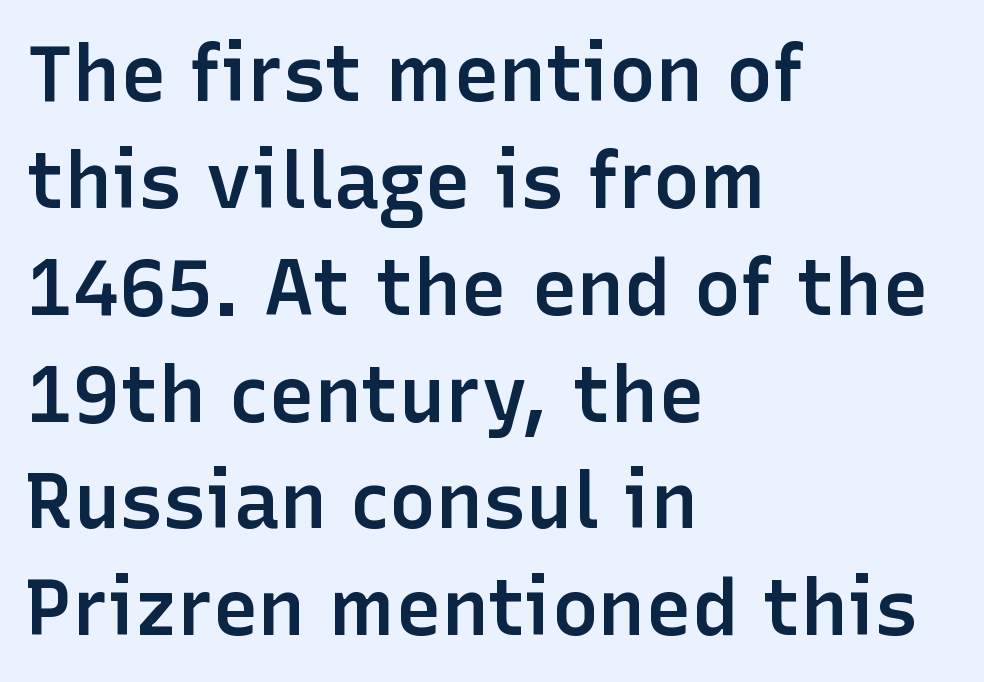
Q: Is the text bold? A: Semi-bold.
Q: Is the text italic (slanted)? A: No, it is upright.
Q: Is the typeface a serif or a sans-serif typeface? A: Sans-serif.
Q: Is the text underlined? A: No.
Q: How is the paragraph aligned? A: Left-aligned.
Q: Is the spacing between letters normal or unusually wide? A: Normal.
Q: Is the spacing between lines tight, normal or loose? A: Normal.
Q: Width (condensed, normal, or wide)? A: Normal.
Q: Stroke contrast? A: Low.
Q: x-height? A: Medium.
Q: Monospaced? A: No.
